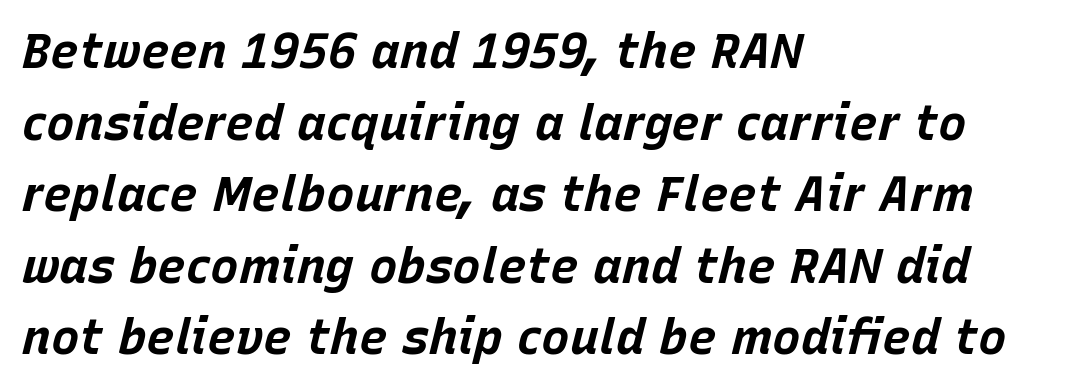
The image shows 48 px bold type, italic (leaning right); set left-aligned, normal line spacing (1.49x), normal letter spacing, not underlined; low stroke contrast and a large x-height.
